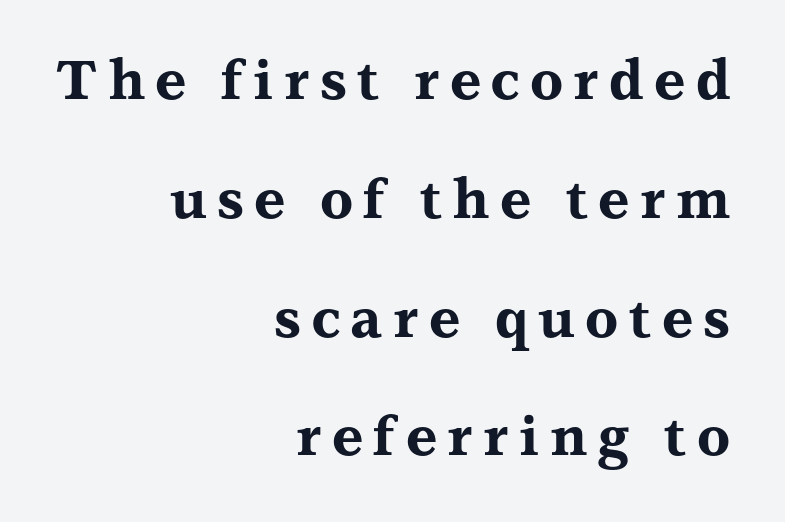
Has an underline been added? It has not. Notice how thick the strokes are: this is what a full bold looks like. The letters advance in unequal steps, a hallmark of proportional type. These lines are set flush right with a ragged left edge.
